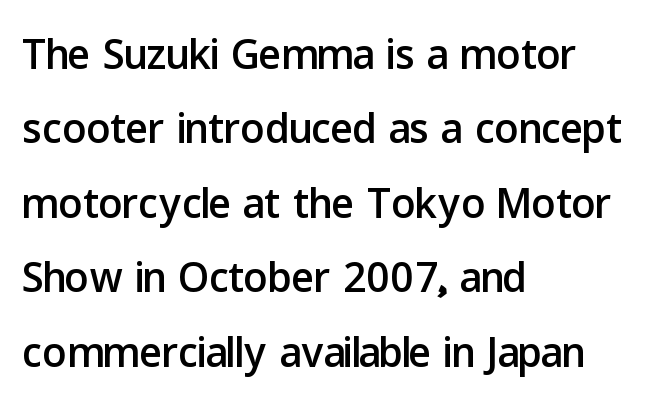
The type sits square on the baseline with zero lean. Does extra space separate the letters? No, they use regular spacing. The strip under each line holds only bare page. Layout note: lines flush left.
